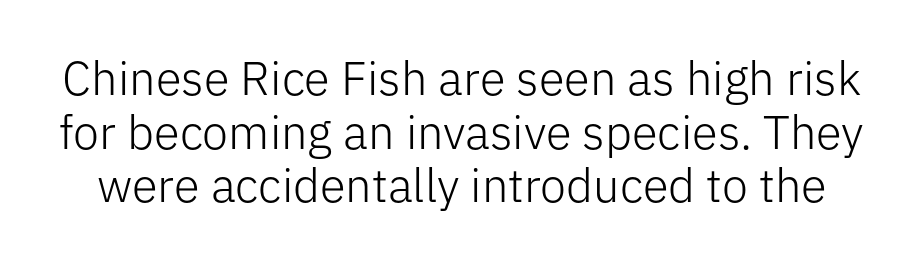
Q: Is the text bold? A: No.
Q: Is the text italic (slanted)? A: No, it is upright.
Q: Is the typeface a serif or a sans-serif typeface? A: Sans-serif.
Q: Is the text underlined? A: No.
Q: Is the spacing between letters normal or unusually wide? A: Normal.
Q: Is the spacing between lines tight, normal or loose? A: Tight.
Q: Width (condensed, normal, or wide)? A: Normal.
Q: Stroke contrast? A: Low.
Q: x-height? A: Medium.
Q: Monospaced? A: No.
